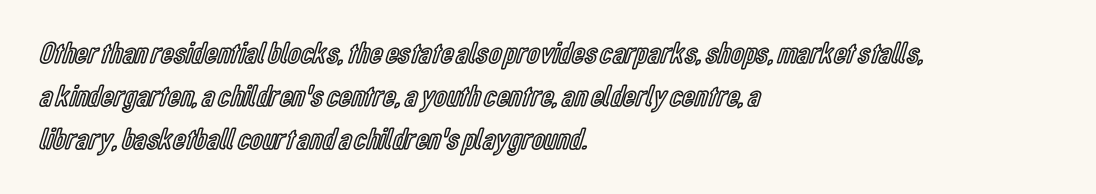
The space beneath each line is pristine and unruled. Line beginnings align vertically; line endings do not. Notice how descenders clear the ascenders below comfortably — that's standard leading. Here the designer chose a conventional face with non-uniform glyph widths.
